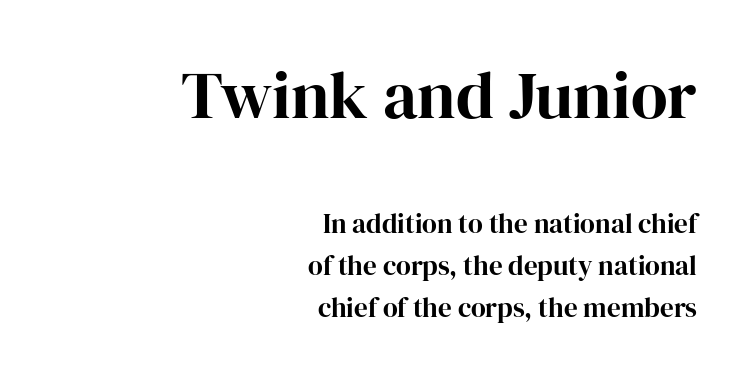
The image shows 67 px bold serif type, upright; set right-aligned, normal line spacing (1.55x), normal letter spacing, not underlined; the first (top) block is 2.48x larger; high stroke contrast and a medium x-height.
